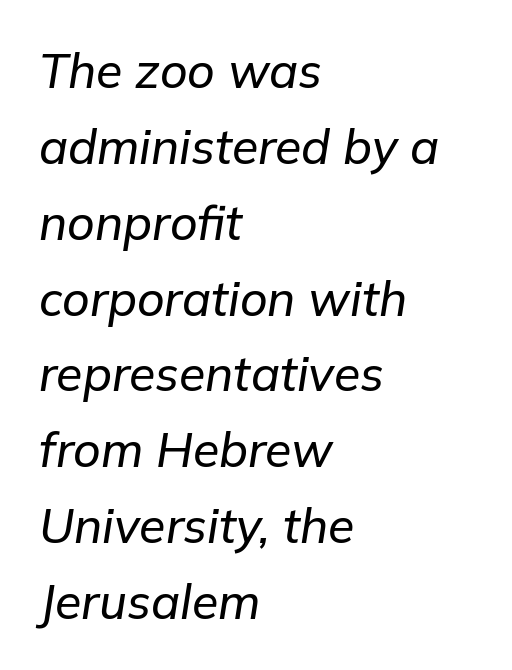
Q: Is the text italic (slanted)? A: Yes, it leans right by about 9 degrees.
Q: Is the text underlined? A: No.
Q: How is the paragraph aligned? A: Left-aligned.
Q: Is the spacing between letters normal or unusually wide? A: Normal.
Q: Is the spacing between lines tight, normal or loose? A: Normal.
Q: Width (condensed, normal, or wide)? A: Normal.
Q: Stroke contrast? A: Low.
Q: x-height? A: Medium.
Q: Monospaced? A: No.
